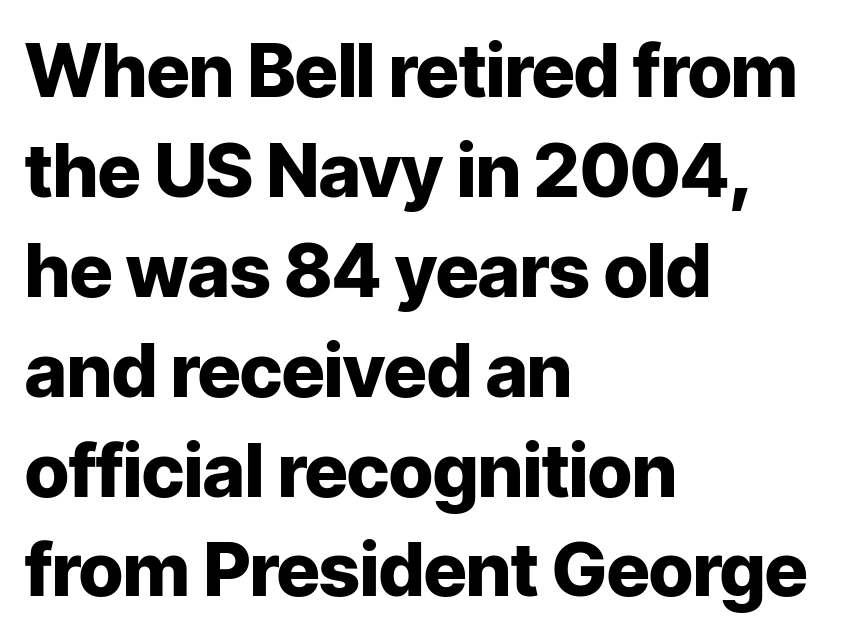
Rows of type keep a routine distance in the vertical direction. The ragged edge is on the right, which tells us the setting is flush left. The letters advance in unequal steps, a hallmark of proportional type. Check under the words: just untouched page. Unlike a traditional serif, this face leaves its strokes unadorned. The glyphs have the mass of a bold cut.
